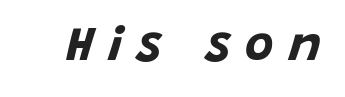
{"italic": "yes", "lean": "right", "slant_degrees": 15, "bold": "yes", "weight": "bold", "width": "normal", "stroke_contrast": "low", "x_height": "large", "monospaced": "no", "underline": "no", "letter_spacing": "wide", "letter_spacing_em": 0.3, "glyph_px": 49}
